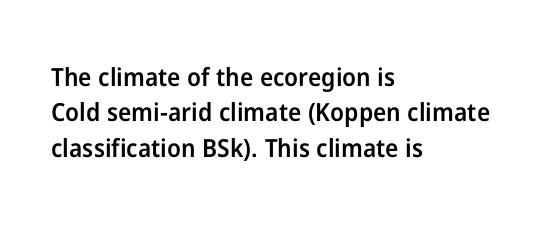
Every letter is mildly thick-stroked: semibold rather than bold. The passage is arranged the way most books set body copy — flush left. The axis of the letterforms is exactly vertical. The rendering uses a moderate line-height, typical for paragraphs.
